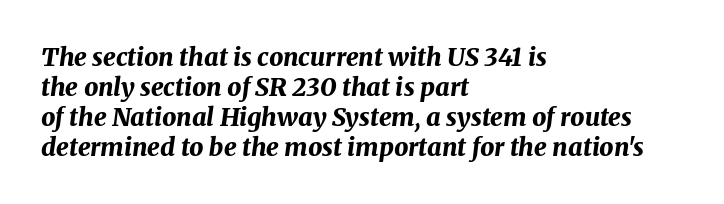
The image shows 25 px bold type, italic (leaning right); set left-aligned, line spacing 1.2x, normal letter spacing, not underlined.
